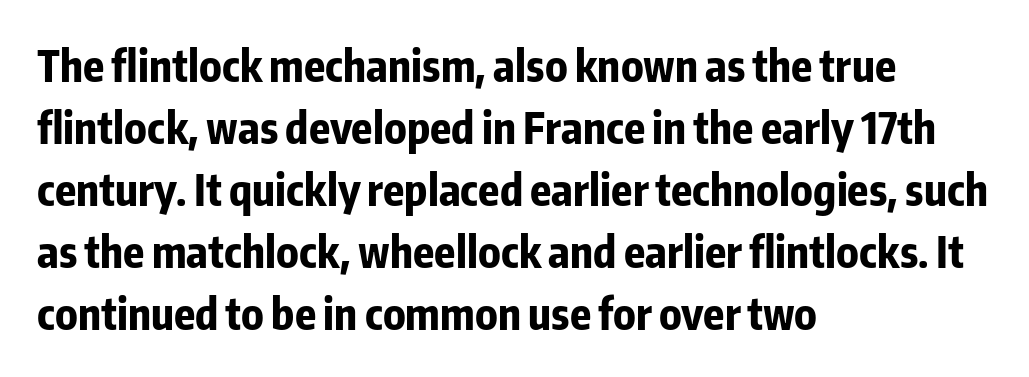
Is this a fixed-width face? No — the glyphs have proportional, varying widths. Notice how the passage keeps a crisp vertical edge on the left only. The lettering holds an erect, upright posture throughout. These words are printed bold, with thick strokes throughout.
